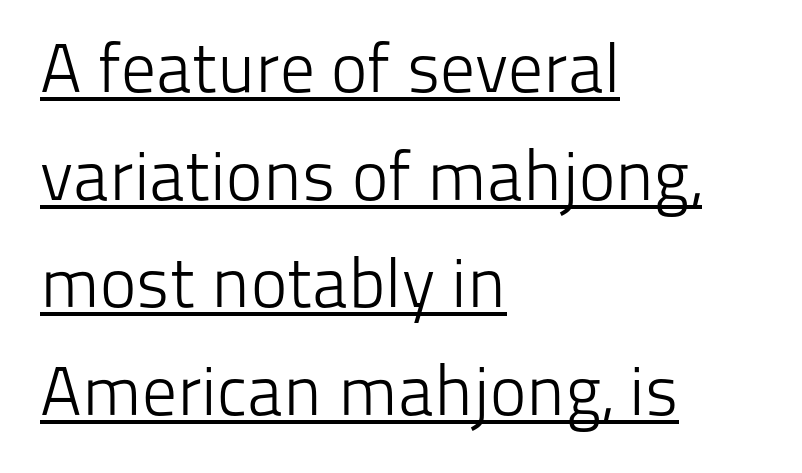
The image shows 69 px light sans-serif type, upright; set left-aligned, normal line spacing (1.56x), normal letter spacing, underlined; low stroke contrast and a medium x-height.
